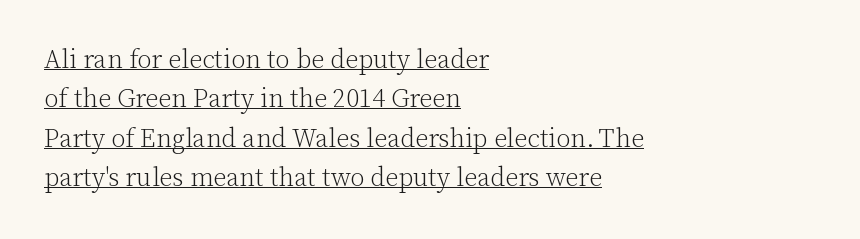
{"italic": "no", "bold": "no", "underline": "yes", "align": "left", "line_spacing": "normal", "line_spacing_ratio": 1.51, "letter_spacing": "normal", "letter_spacing_em": 0.0, "glyph_px": 26}
